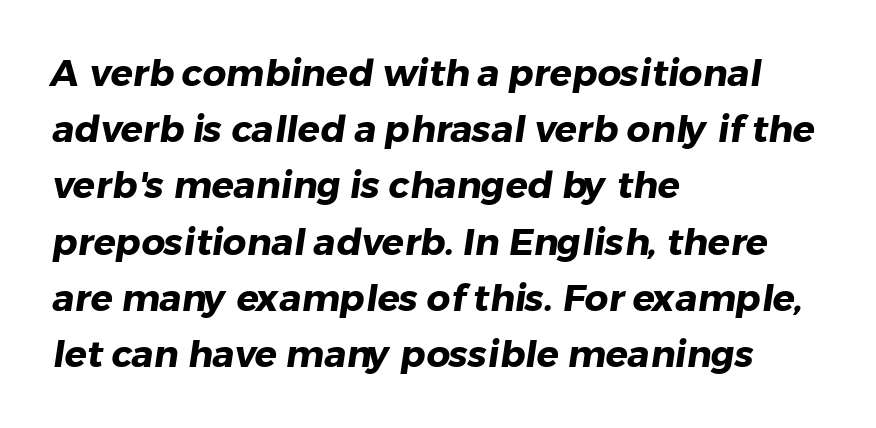
{"serif": "no", "bold": "yes", "weight": "heavy", "width": "normal", "stroke_contrast": "low", "x_height": "medium", "monospaced": "no", "underline": "no", "align": "left", "line_spacing": "normal", "line_spacing_ratio": 1.52, "letter_spacing": "normal", "letter_spacing_em": 0.0, "glyph_px": 37}
